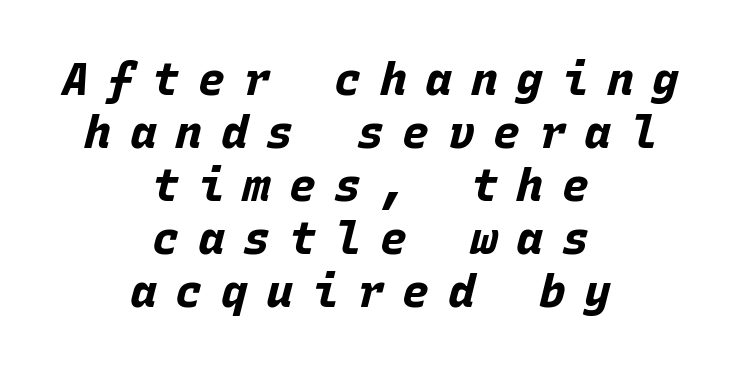
{"italic": "yes", "lean": "right", "slant_degrees": 15, "bold": "yes", "weight": "bold", "width": "normal", "stroke_contrast": "low", "x_height": "large", "monospaced": "yes", "underline": "no", "align": "center", "line_spacing_ratio": 1.18, "letter_spacing": "wide", "letter_spacing_em": 0.41, "glyph_px": 45}
